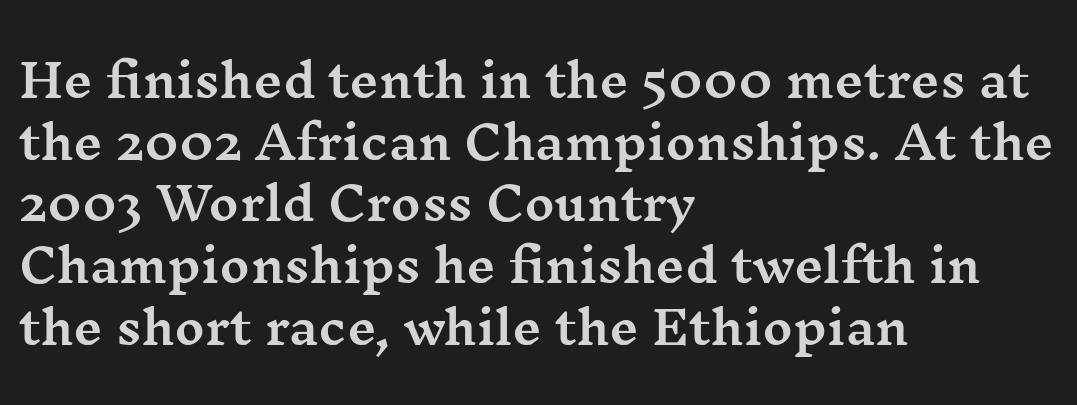
The font's upright variant was chosen for this text. The passage shown has conventional tracking throughout. The rows are spaced the way most documents space them. Think of a printed novel: that variable character pitch is what you see here. Type style note: has serifs. Letters rest on an invisible, unmarked baseline.
